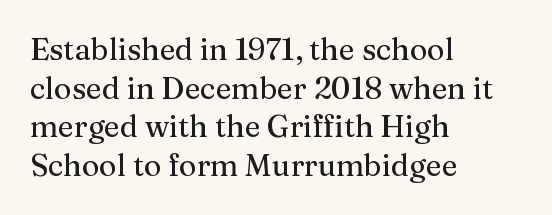
{"serif": "yes", "italic": "no", "width": "normal", "stroke_contrast": "medium", "x_height": "medium", "monospaced": "no", "underline": "no", "align": "left", "line_spacing": "normal", "line_spacing_ratio": 1.29, "letter_spacing": "normal", "letter_spacing_em": 0.0, "glyph_px": 30}
